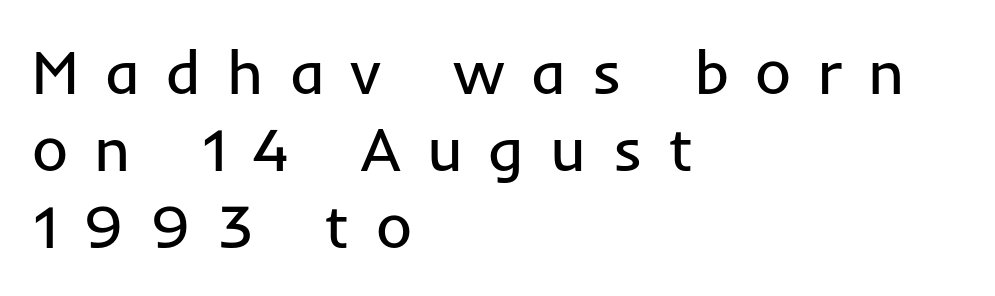
Ascenders rise straight up at ninety degrees. The letters carry no serifs — their stems end cleanly without finishing strokes. There is plenty of visible air inserted between adjacent glyphs. The letters advance in unequal steps, a hallmark of proportional type. Counters stay open thanks to moderate or lighter strokes. Any mark beneath the type? The region is blank.
